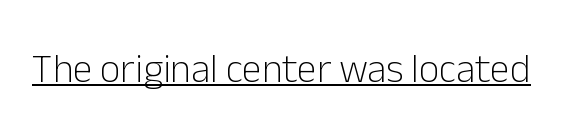
{"serif": "no", "italic": "no", "bold": "no", "weight": "light", "width": "normal", "stroke_contrast": "low", "x_height": "medium", "monospaced": "no", "underline": "yes", "letter_spacing": "normal", "letter_spacing_em": 0.0, "glyph_px": 40}
